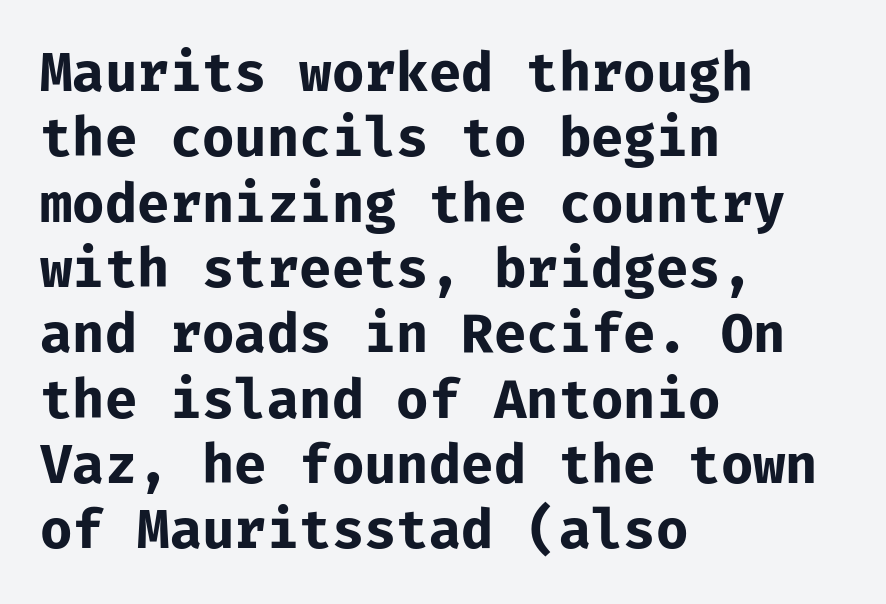
Caption: bold face, heavy strokes. Leftover space on each line is placed entirely after the last word. You could count columns in this text — the font is strictly monospaced. A typesetter would label this face a sans. Tracking here is standard; glyphs follow each other at the usual distance.
